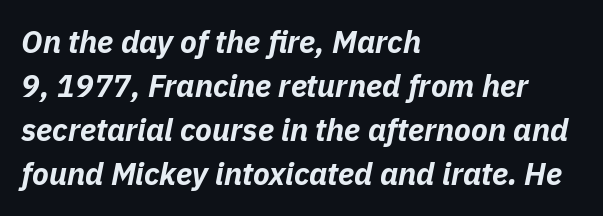
{"italic": "yes", "lean": "right", "slant_degrees": 11, "bold": "yes", "weight": "bold", "width": "normal", "stroke_contrast": "low", "x_height": "medium", "monospaced": "no", "underline": "no", "align": "left", "line_spacing": "normal", "line_spacing_ratio": 1.42, "letter_spacing": "normal", "letter_spacing_em": 0.0, "glyph_px": 31}
